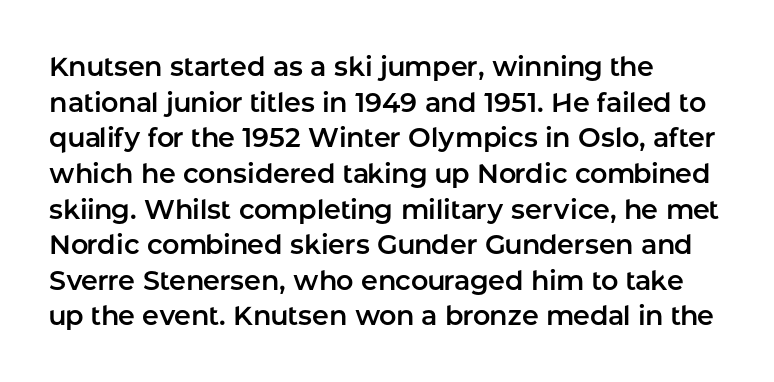
{"italic": "no", "underline": "no", "align": "left", "line_spacing": "normal", "line_spacing_ratio": 1.32, "letter_spacing": "normal", "letter_spacing_em": 0.0, "glyph_px": 27}
